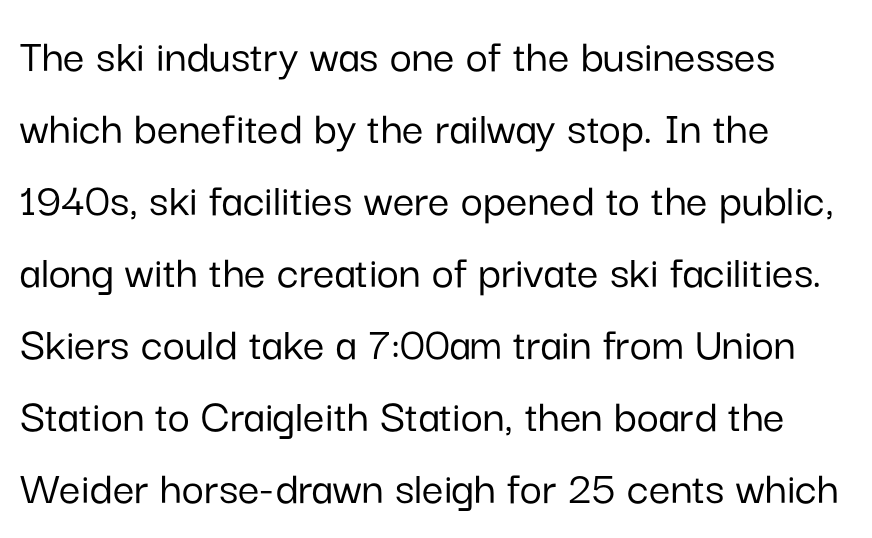
The image shows 48 px sans-serif type, upright; set normal line spacing (1.5x), normal letter spacing, not underlined; low stroke contrast and a medium x-height.
